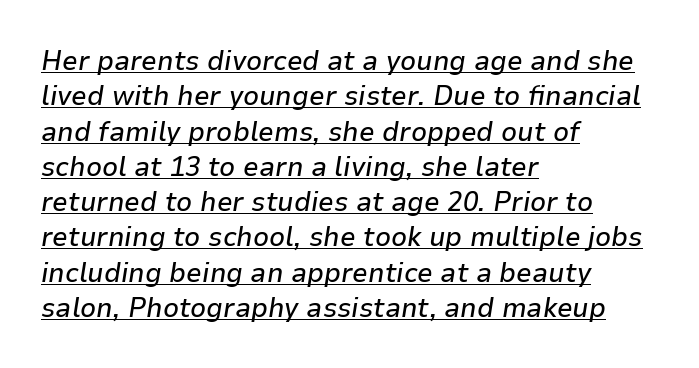
Check the space under the baseline: a stroke is drawn there. You could not count columns in this text — the font is proportionally spaced. If you drew a ruler down the left edge, every line would touch it. This sample uses plain, unmodified letter spacing. Line spacing here is normal. The glyphs look as if they've been sheared to an angle.
